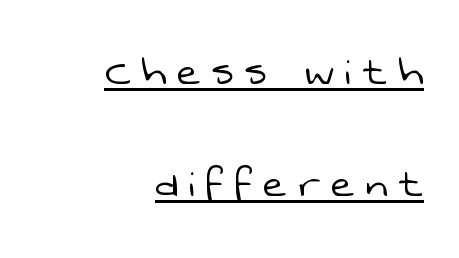
Q: Is the text bold? A: No.
Q: Is the typeface a serif or a sans-serif typeface? A: Sans-serif.
Q: Is the text underlined? A: Yes.
Q: How is the paragraph aligned? A: Right-aligned.
Q: Is the spacing between letters normal or unusually wide? A: Unusually wide.
Q: Is the spacing between lines tight, normal or loose? A: Loose.
Q: Width (condensed, normal, or wide)? A: Normal.
Q: Stroke contrast? A: Low.
Q: x-height? A: Medium.
Q: Monospaced? A: No.
